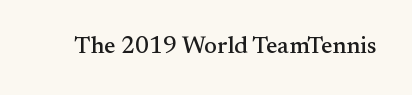
Q: Is the text italic (slanted)? A: No, it is upright.
Q: Is the text underlined? A: No.
Q: Is the spacing between letters normal or unusually wide? A: Normal.
